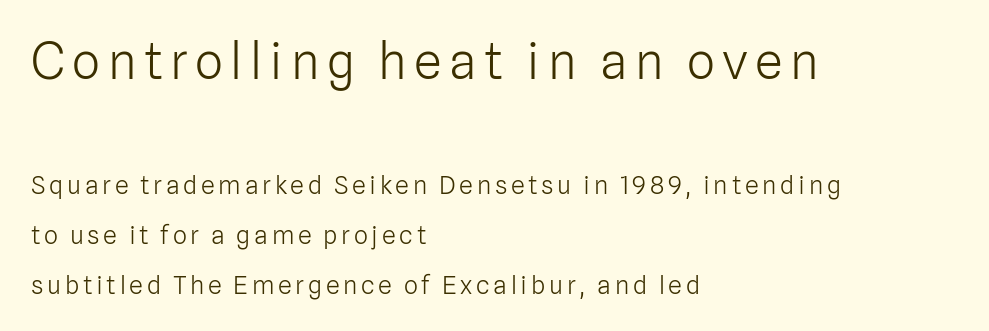
{"serif": "no", "italic": "no", "bold": "no", "weight": "light", "width": "normal", "stroke_contrast": "low", "x_height": "medium", "monospaced": "no", "underline": "no", "align": "left", "line_spacing": "loose", "line_spacing_ratio": 1.99, "larger_block": "first", "size_ratio": 2.0, "glyph_px": 50}
